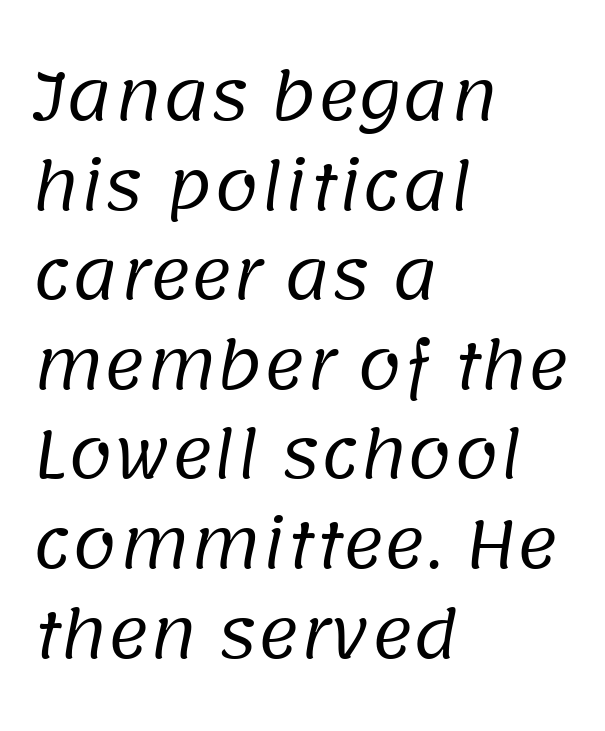
Q: Is the text bold? A: No.
Q: Is the typeface a serif or a sans-serif typeface? A: Sans-serif.
Q: Is the text underlined? A: No.
Q: How is the paragraph aligned? A: Left-aligned.
Q: Is the spacing between letters normal or unusually wide? A: Normal.
Q: Is the spacing between lines tight, normal or loose? A: Normal.
Q: Width (condensed, normal, or wide)? A: Normal.
Q: Stroke contrast? A: Low.
Q: x-height? A: Large.
Q: Monospaced? A: No.
